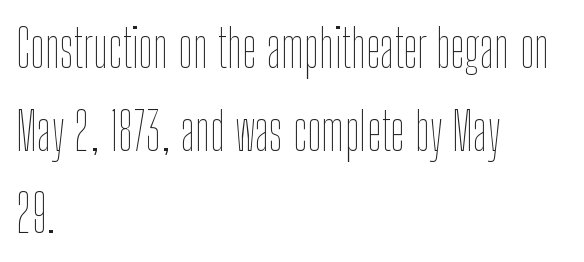
Q: Is the text bold? A: No.
Q: Is the text italic (slanted)? A: No, it is upright.
Q: Is the text underlined? A: No.
Q: How is the paragraph aligned? A: Left-aligned.
Q: Is the spacing between letters normal or unusually wide? A: Normal.
Q: Is the spacing between lines tight, normal or loose? A: Normal.
Q: Width (condensed, normal, or wide)? A: Condensed.
Q: Stroke contrast? A: Low.
Q: x-height? A: Medium.
Q: Monospaced? A: No.
